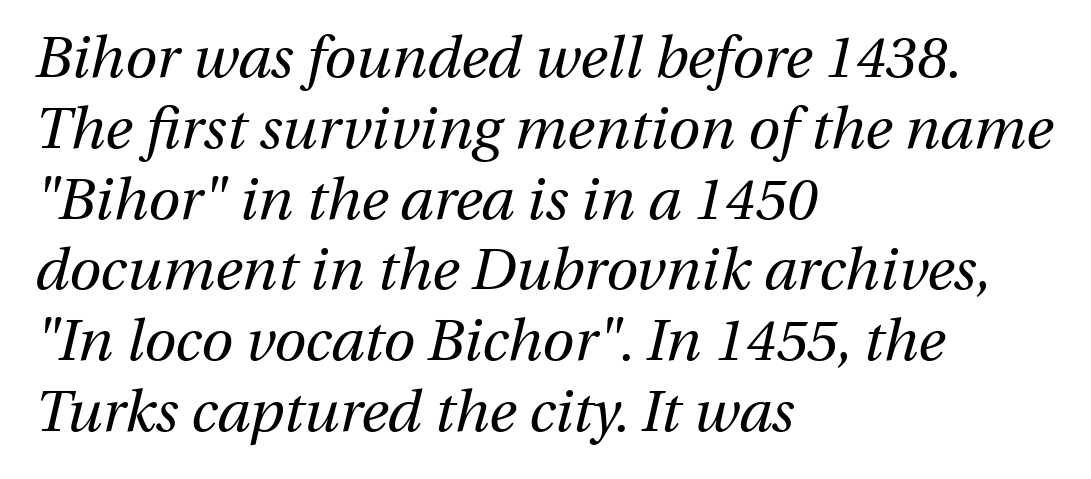
The image shows 58 px regular-weight type, italic (leaning right); set left-aligned, line spacing 1.22x, normal letter spacing, not underlined; medium stroke contrast and a medium x-height.
